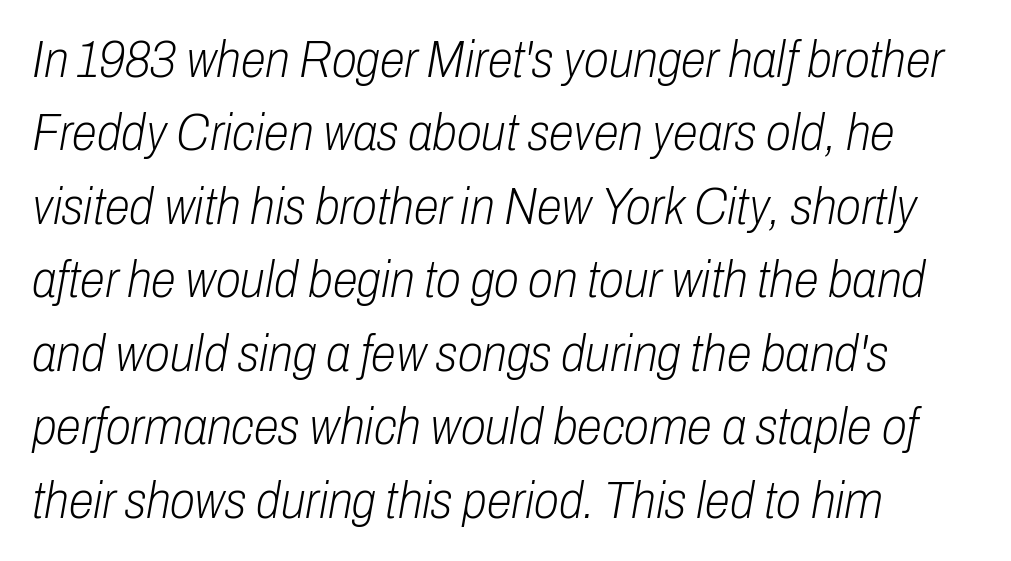
Any mark beneath the type? The region is blank. Tracking here is standard; glyphs follow each other at the usual distance. The passage shown leans; its letterforms are oblique. Is the stroke heavy? The answer is a plain regular-or-lighter. One glance says typical: line gaps are just what's usual.
